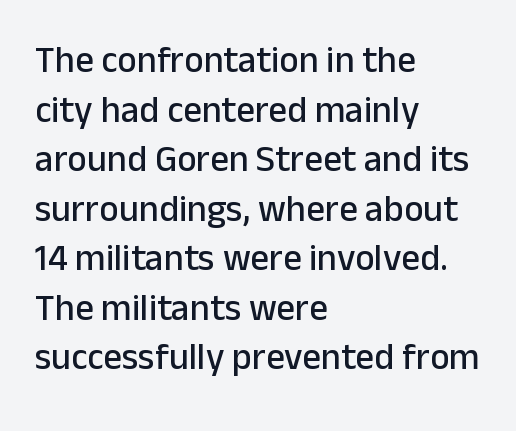
{"serif": "no", "italic": "no", "width": "normal", "stroke_contrast": "low", "x_height": "medium", "monospaced": "no", "underline": "no", "align": "left", "line_spacing": "normal", "line_spacing_ratio": 1.34, "letter_spacing": "normal", "letter_spacing_em": 0.0, "glyph_px": 37}
